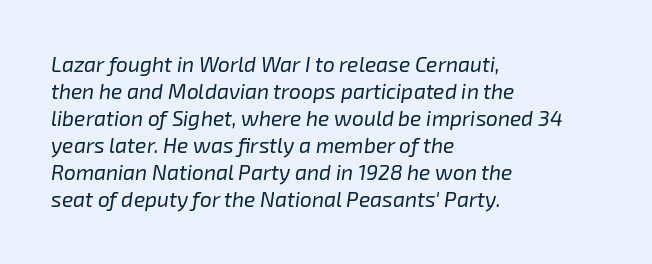
The image shows 21 px text type, italic (leaning right); set left-aligned, normal line spacing (1.29x), normal letter spacing, not underlined.
